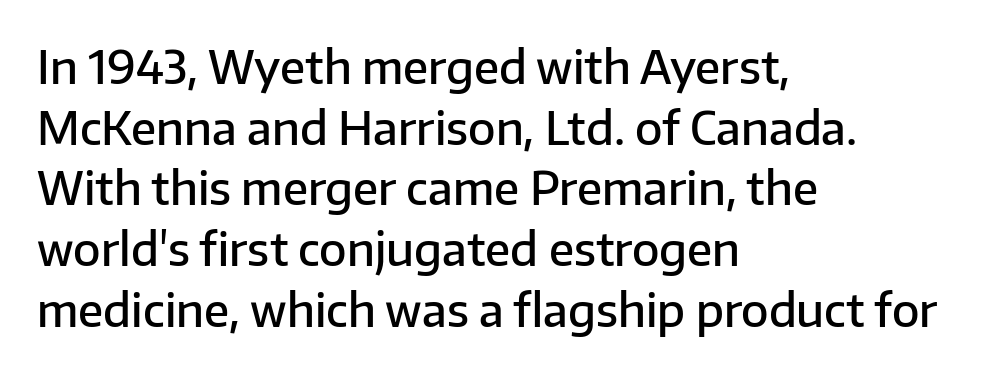
Q: Is the text bold? A: Semi-bold.
Q: Is the text italic (slanted)? A: No, it is upright.
Q: Is the typeface a serif or a sans-serif typeface? A: Sans-serif.
Q: Is the text underlined? A: No.
Q: How is the paragraph aligned? A: Left-aligned.
Q: Is the spacing between letters normal or unusually wide? A: Normal.
Q: Is the spacing between lines tight, normal or loose? A: Normal.
Q: Width (condensed, normal, or wide)? A: Normal.
Q: Stroke contrast? A: Low.
Q: x-height? A: Medium.
Q: Monospaced? A: No.
